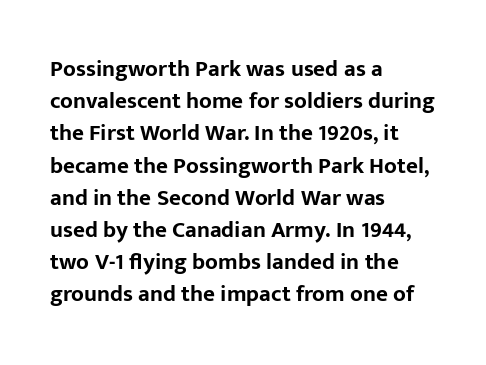
{"italic": "no", "bold": "yes", "underline": "no", "align": "left", "line_spacing": "normal", "line_spacing_ratio": 1.4, "letter_spacing": "normal", "letter_spacing_em": 0.0, "glyph_px": 23}
